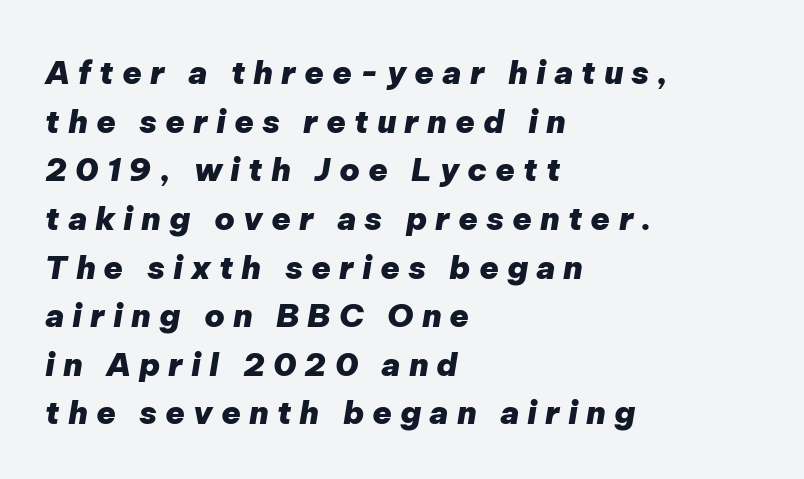
{"italic": "yes", "lean": "right", "slant_degrees": 9, "bold": "yes", "weight": "heavy", "width": "normal", "stroke_contrast": "low", "x_height": "medium", "monospaced": "no", "underline": "no", "align": "left", "line_spacing": "normal", "line_spacing_ratio": 1.52, "letter_spacing": "wide", "letter_spacing_em": 0.25, "glyph_px": 32}
